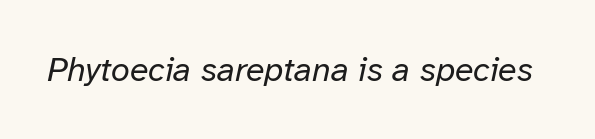
{"italic": "yes", "lean": "right", "slant_degrees": 12, "bold": "no", "weight": "regular", "width": "normal", "stroke_contrast": "low", "x_height": "medium", "monospaced": "no", "underline": "no", "letter_spacing": "normal", "letter_spacing_em": 0.0, "glyph_px": 34}
